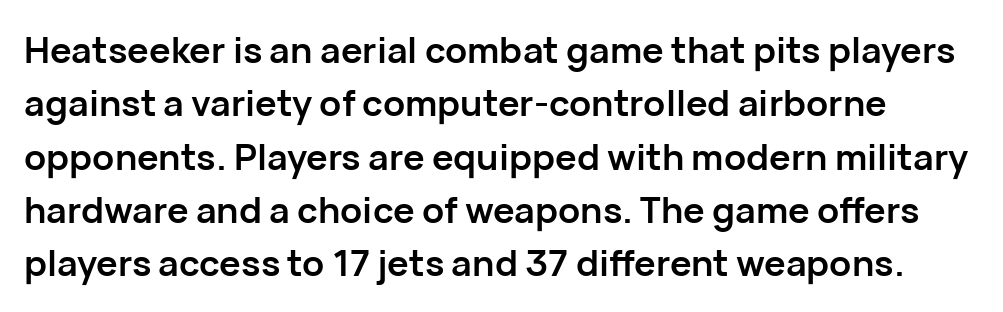
Q: Is the text bold? A: Yes.
Q: Is the text italic (slanted)? A: No, it is upright.
Q: Is the typeface a serif or a sans-serif typeface? A: Sans-serif.
Q: Is the text underlined? A: No.
Q: Is the spacing between letters normal or unusually wide? A: Normal.
Q: Is the spacing between lines tight, normal or loose? A: Normal.
Q: Width (condensed, normal, or wide)? A: Normal.
Q: Stroke contrast? A: Low.
Q: x-height? A: Medium.
Q: Monospaced? A: No.
